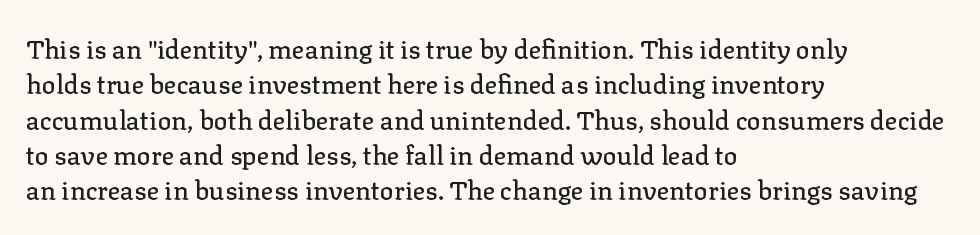
The passage shown stacks its lines at a standard gap. These lines stack with their left ends in a neat column. A roman cut, with each character standing at attention. Caption: standard tracking, unaltered. Words float on clear page, feet unadorned.
